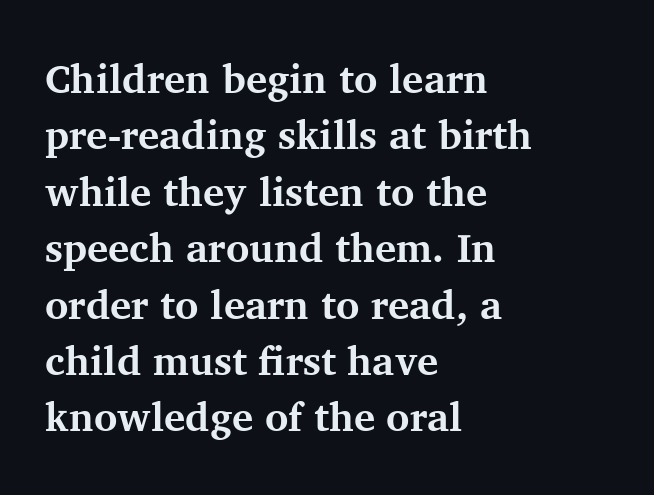
Q: Is the text bold? A: Yes.
Q: Is the text italic (slanted)? A: No, it is upright.
Q: Is the typeface a serif or a sans-serif typeface? A: Serif.
Q: Is the text underlined? A: No.
Q: How is the paragraph aligned? A: Left-aligned.
Q: Is the spacing between letters normal or unusually wide? A: Normal.
Q: Is the spacing between lines tight, normal or loose? A: Normal.
Q: Width (condensed, normal, or wide)? A: Normal.
Q: Stroke contrast? A: Medium.
Q: x-height? A: Medium.
Q: Monospaced? A: No.
